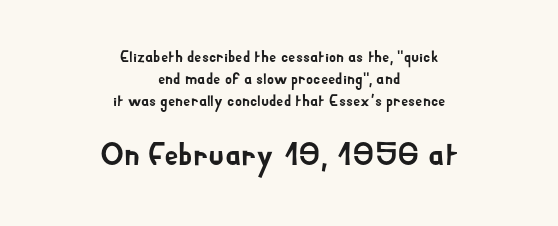
The text block is weighted toward neither margin, spreading evenly from the middle. Is the lower block the larger one? Yes — the lower block carries the bigger type. Students, observe: this is what conventionally led text looks like. Does the lettering tilt? It doesn't — this is upright. The face used here is proportionally spaced, like ordinary book or web type. A clean baseline with only descenders dipping below it.
